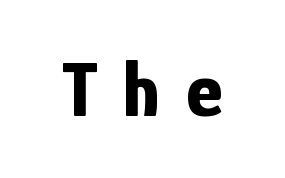
What kind of face is this? One without serifs — a sans. Check the space under the baseline: it is left empty. In terms of letterspacing, this is a distinctly airy, spread setting. The letters advance in unequal steps, a hallmark of proportional type. The typography opts for an upright posture over an oblique one. Stroke thickness is high; the sample reads as a true bold.
